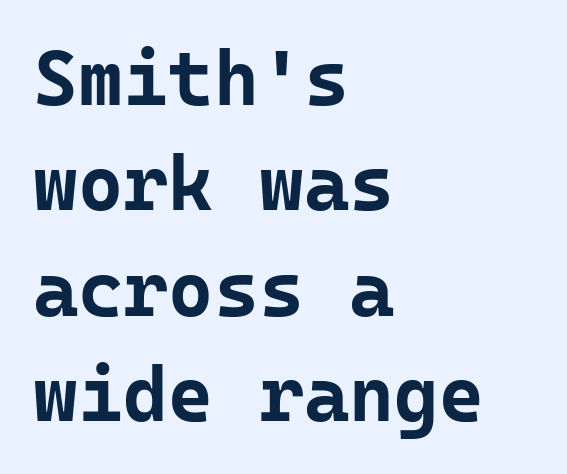
Rule under the text: the space is simply empty. A typesetter would call this leading conventional body-copy spacing. I'd call this a sans setting — the letters go barefoot. Posture: upright roman. The tracking reads as untouched default to a designer's eye.
